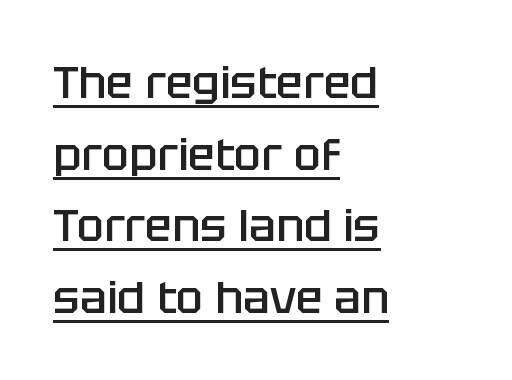
The letters carry no serifs — their stems end cleanly without finishing strokes. Posture: upright roman. Proportional: the letters do not fall into vertical columns. In terms of letterspacing, this is plain default setting. The words here are underlined. Summary of vertical rhythm: regular, with standard interline spacing.
